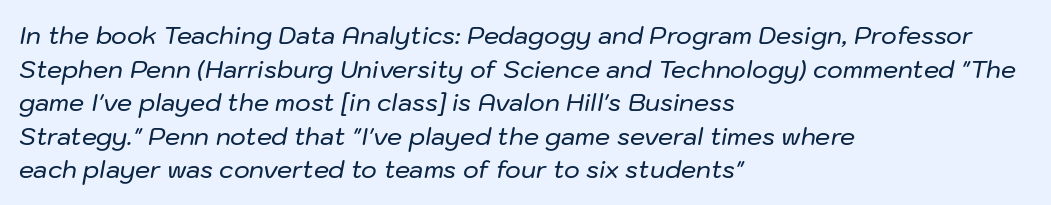
Q: Is the text italic (slanted)? A: Yes, it leans right by about 10 degrees.
Q: Is the text underlined? A: No.
Q: How is the paragraph aligned? A: Left-aligned.
Q: Is the spacing between letters normal or unusually wide? A: Normal.
Q: Is the spacing between lines tight, normal or loose? A: Normal.
